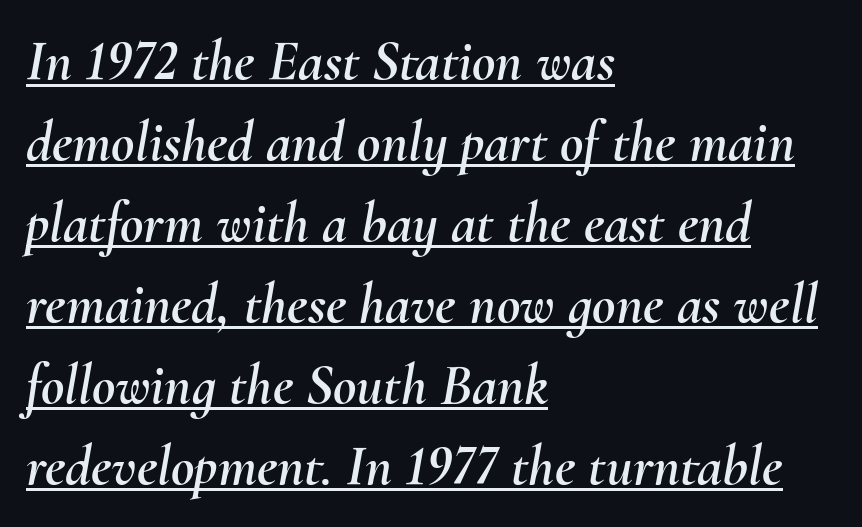
{"italic": "yes", "lean": "right", "slant_degrees": 10, "width": "normal", "stroke_contrast": "medium", "x_height": "small", "monospaced": "no", "underline": "yes", "align": "left", "line_spacing": "normal", "line_spacing_ratio": 1.42, "letter_spacing": "normal", "letter_spacing_em": 0.0, "glyph_px": 57}
